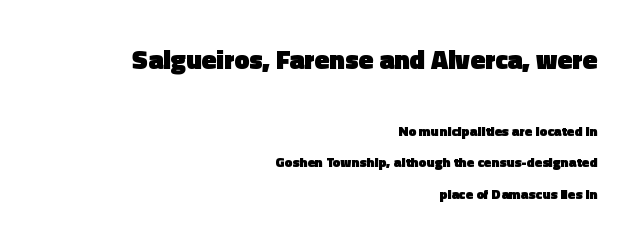
The space beneath each line is pristine and unruled. Weight check: bold — yes, fully. Compared with typical paragraphs, the rows here are farther apart. Between one letter and the next there's only the usual sliver of space. Leftover space on each line is placed entirely before the opening word.
